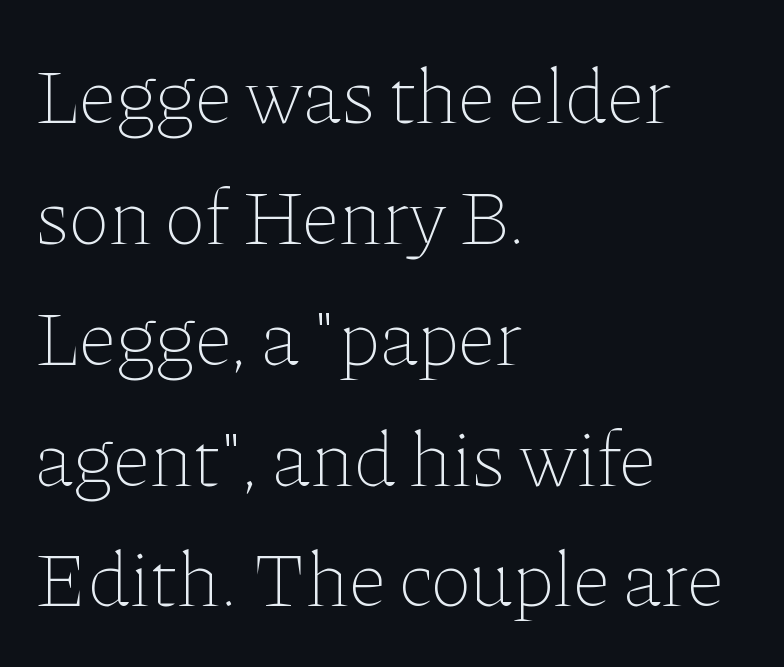
Here the designer chose a conventional face with non-uniform glyph widths. Has an underline been added? It has not. The compositor pushed each line to the left boundary. These lines were composed using upright roman letters.
